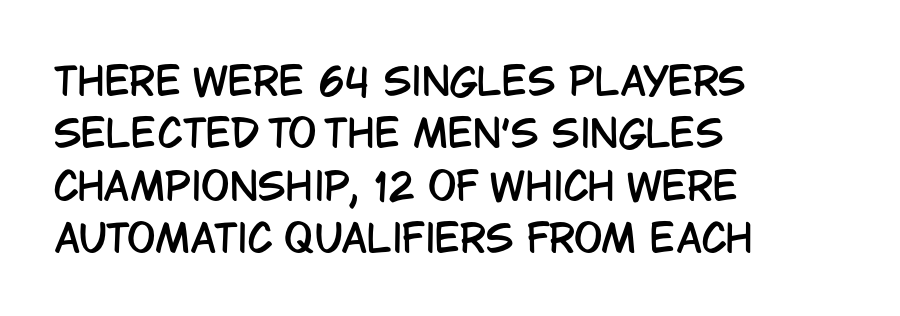
This sample has the flowing, uneven cadence of proportional lettering. Words appear dense and cohesive because spacing is normal. Rendered with straight, roman letterforms. The string is rendered with underlining switched off. Each new line begins a customary step beneath the previous one. One-word summary of the alignment: left.
